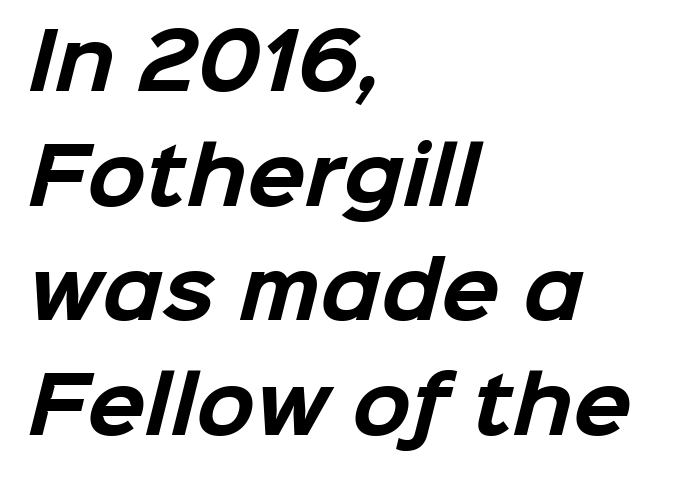
Q: Is the text bold? A: Yes.
Q: Is the typeface a serif or a sans-serif typeface? A: Sans-serif.
Q: Is the text underlined? A: No.
Q: How is the paragraph aligned? A: Left-aligned.
Q: Is the spacing between letters normal or unusually wide? A: Normal.
Q: Is the spacing between lines tight, normal or loose? A: Normal.
Q: Width (condensed, normal, or wide)? A: Normal.
Q: Stroke contrast? A: Low.
Q: x-height? A: Medium.
Q: Monospaced? A: No.
